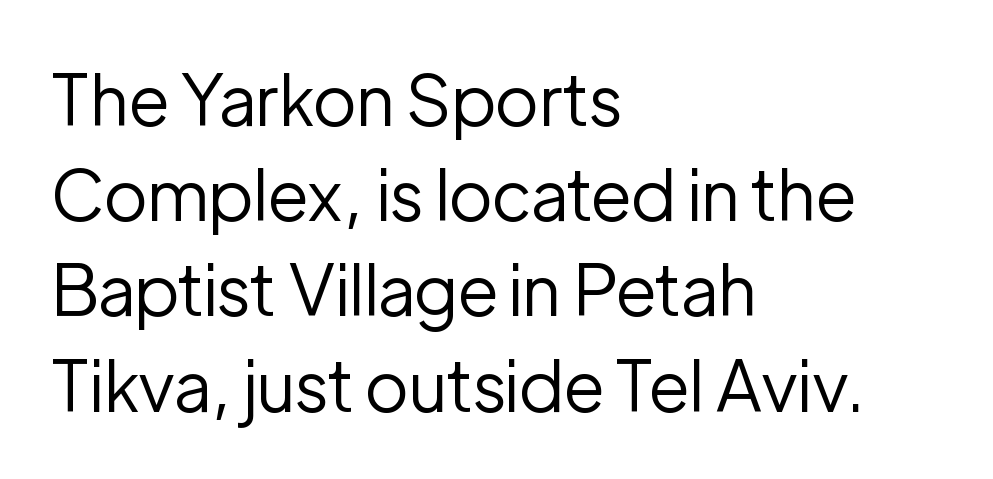
Q: Is the text bold? A: No.
Q: Is the text italic (slanted)? A: No, it is upright.
Q: Is the typeface a serif or a sans-serif typeface? A: Sans-serif.
Q: Is the text underlined? A: No.
Q: How is the paragraph aligned? A: Left-aligned.
Q: Is the spacing between letters normal or unusually wide? A: Normal.
Q: Is the spacing between lines tight, normal or loose? A: Normal.
Q: Width (condensed, normal, or wide)? A: Normal.
Q: Stroke contrast? A: Low.
Q: x-height? A: Medium.
Q: Monospaced? A: No.
